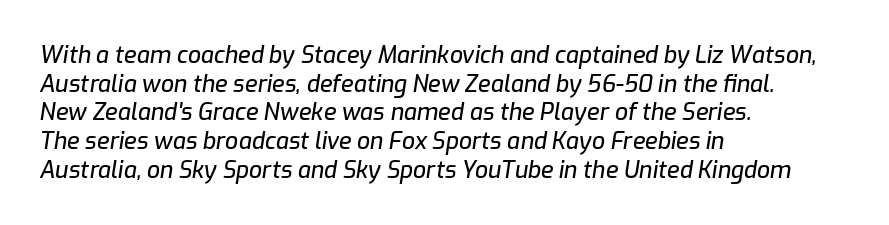
The image shows 23 px text type, italic (leaning right); set left-aligned, normal line spacing (1.25x), normal letter spacing, not underlined.
